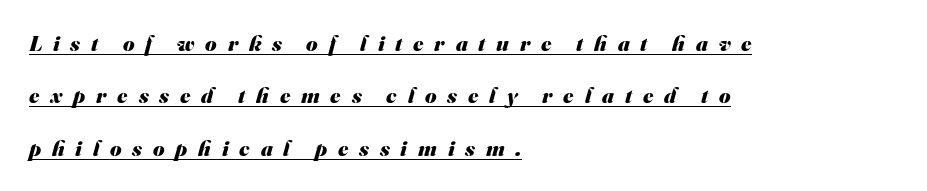
{"bold": "yes", "underline": "yes", "align": "left", "line_spacing": "loose", "line_spacing_ratio": 2.38, "letter_spacing": "wide", "letter_spacing_em": 0.49, "glyph_px": 22}
